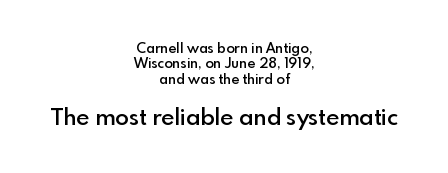
The lettering stays uniformly vertical, giving the passage a roman look. The gap between lines stays unmarked. The passage is arranged like a title page — every line centered. Students, this is semibold: more ink than regular, less than bold. Successive baselines arrive quickly, one right under another.
